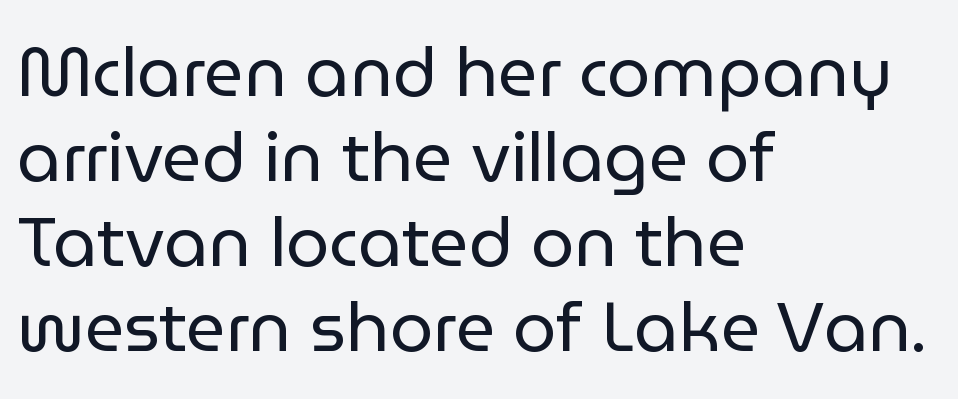
The image shows 69 px regular-weight sans-serif type, upright; set left-aligned, line spacing 1.23x, normal letter spacing, not underlined; low stroke contrast and a medium x-height.
